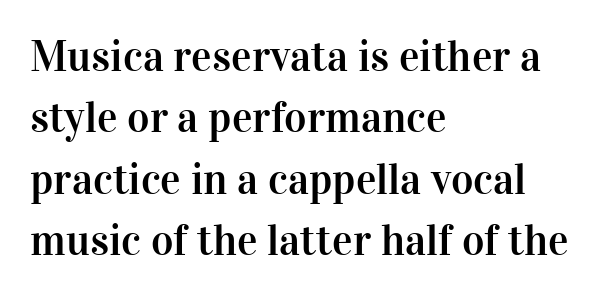
The designer left line spacing at the default. This rendering leaves character spacing at its baseline value. Quick note: underline off. A student would call this left alignment; a typographer would say flush left, rag right. Proportional: the letters do not fall into vertical columns. The letters stand upright; this is a roman face.
